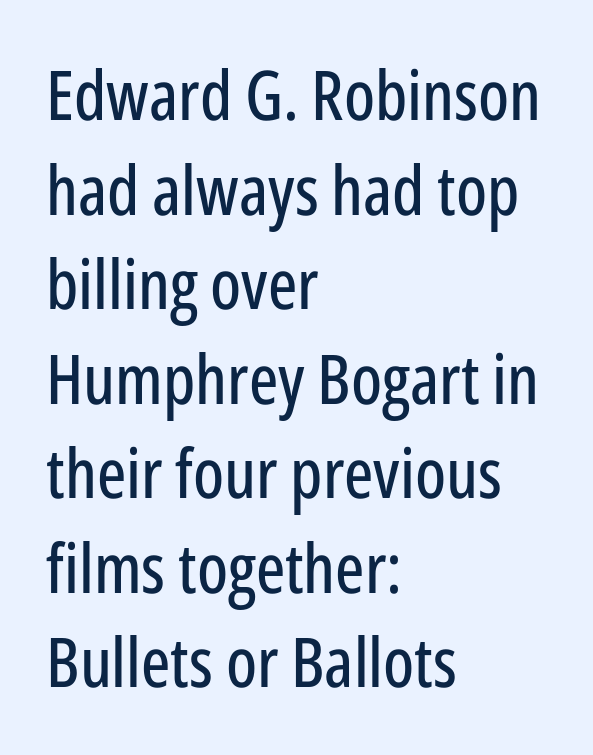
The specimen omits any rule beneath the text block's lines. You can tell it's not italic because the verticals are truly vertical. Horizontal alignment here is leftward, the default for most running prose. Think of a printed novel: that variable character pitch is what you see here. Nothing unusual about the tracking: characters are spaced as the font intends.
